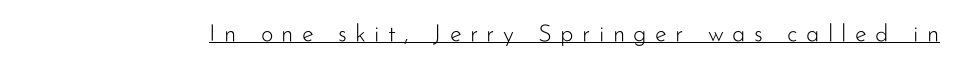
The rendering inserts visible extra space after every character. Ascenders rise straight up at ninety degrees. Underlining? Definitely there. Weight: regular or lighter.
